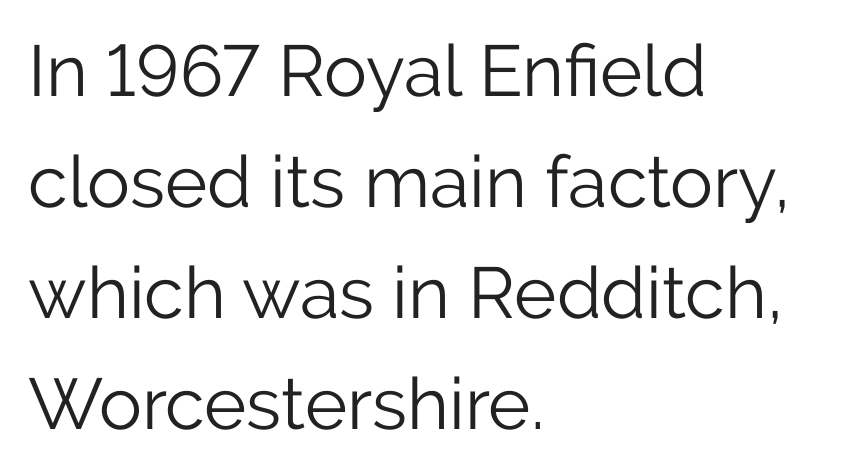
Q: Is the text bold? A: No.
Q: Is the text italic (slanted)? A: No, it is upright.
Q: Is the typeface a serif or a sans-serif typeface? A: Sans-serif.
Q: Is the text underlined? A: No.
Q: How is the paragraph aligned? A: Left-aligned.
Q: Is the spacing between letters normal or unusually wide? A: Normal.
Q: Is the spacing between lines tight, normal or loose? A: Normal.
Q: Width (condensed, normal, or wide)? A: Normal.
Q: Stroke contrast? A: Low.
Q: x-height? A: Medium.
Q: Monospaced? A: No.
